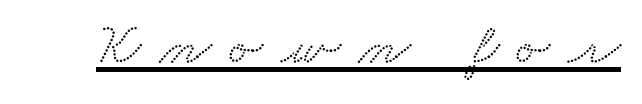
The image shows 60 px wide serif type; set unusually wide letter spacing (+0.31 em), underlined; low stroke contrast and a small x-height.
